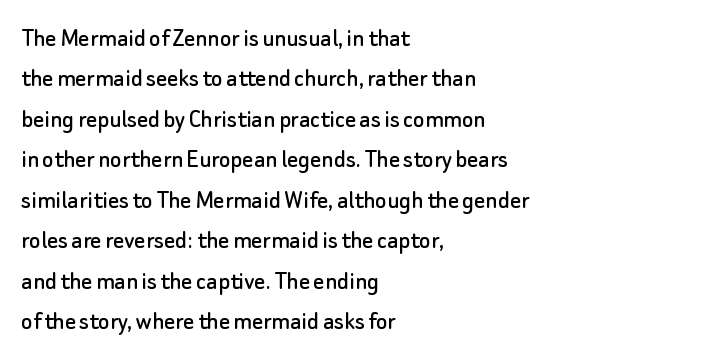
Q: Is the text italic (slanted)? A: No, it is upright.
Q: Is the text underlined? A: No.
Q: How is the paragraph aligned? A: Left-aligned.
Q: Is the spacing between letters normal or unusually wide? A: Normal.
Q: Is the spacing between lines tight, normal or loose? A: Normal.
